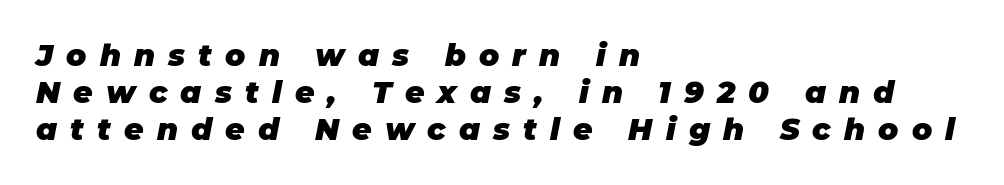
The image shows 30 px heavy type, italic (leaning right); set left-aligned, line spacing 1.24x, unusually wide letter spacing (+0.44 em), not underlined; low stroke contrast and a large x-height.
